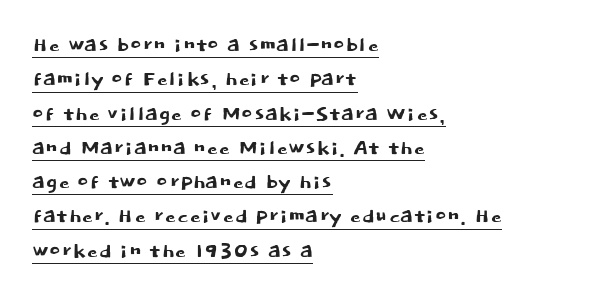
Q: Is the text italic (slanted)? A: No, it is upright.
Q: Is the text underlined? A: Yes.
Q: How is the paragraph aligned? A: Left-aligned.
Q: Is the spacing between letters normal or unusually wide? A: Normal.
Q: Is the spacing between lines tight, normal or loose? A: Normal.
